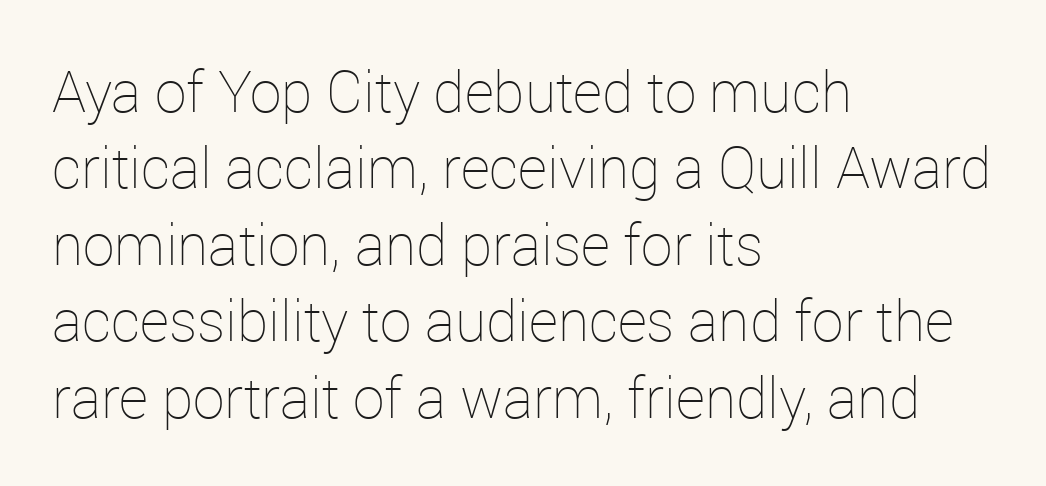
{"italic": "no", "bold": "no", "weight": "thin", "width": "normal", "stroke_contrast": "low", "x_height": "medium", "monospaced": "no", "underline": "no", "align": "left", "line_spacing": "normal", "line_spacing_ratio": 1.34, "letter_spacing": "normal", "letter_spacing_em": 0.0, "glyph_px": 57}
